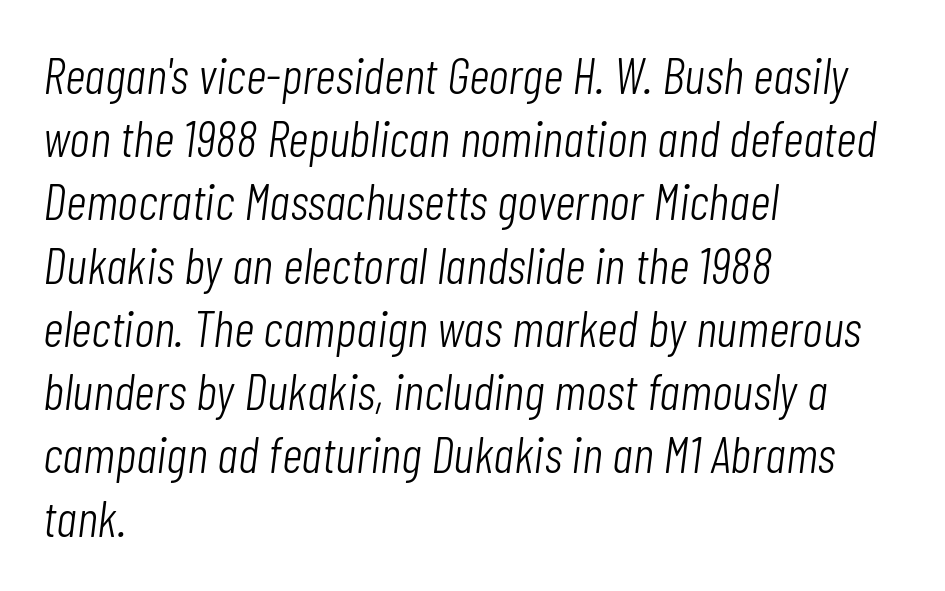
The image shows 51 px light, condensed type, italic (leaning right); set left-aligned, line spacing 1.24x, normal letter spacing, not underlined; low stroke contrast and a medium x-height.
